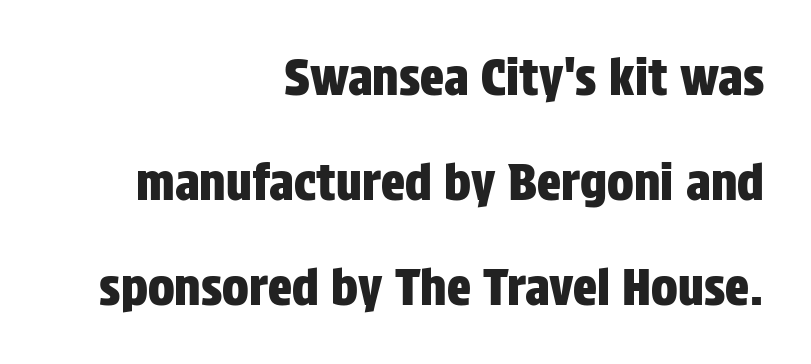
The image shows 50 px condensed sans-serif type, upright; set right-aligned, loose line spacing (2.1x), normal letter spacing, not underlined; low stroke contrast and a large x-height.
